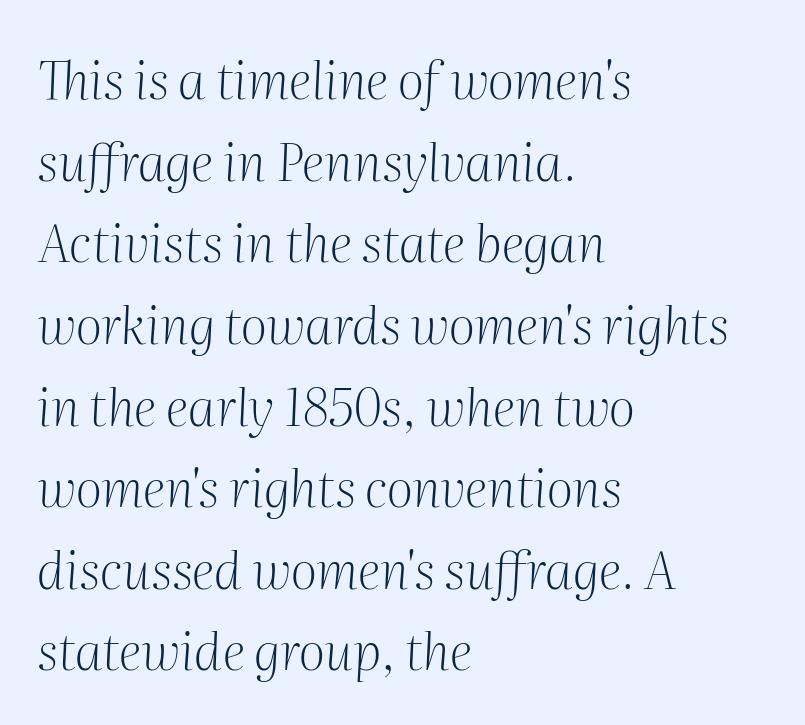
The image shows 52 px light serif type, italic (leaning right); set left-aligned, normal line spacing (1.57x), normal letter spacing, not underlined; medium stroke contrast and a medium x-height.
